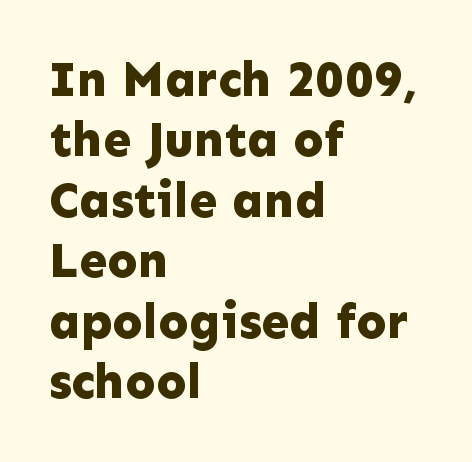
Q: Is the text bold? A: Yes.
Q: Is the text italic (slanted)? A: No, it is upright.
Q: Is the typeface a serif or a sans-serif typeface? A: Sans-serif.
Q: Is the text underlined? A: No.
Q: How is the paragraph aligned? A: Left-aligned.
Q: Is the spacing between letters normal or unusually wide? A: Normal.
Q: Width (condensed, normal, or wide)? A: Normal.
Q: Stroke contrast? A: Low.
Q: x-height? A: Medium.
Q: Monospaced? A: No.
